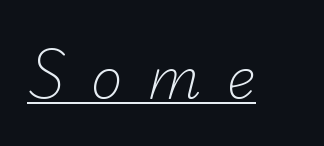
{"serif": "no", "bold": "no", "weight": "light", "width": "normal", "stroke_contrast": "low", "x_height": "small", "monospaced": "no", "underline": "yes", "letter_spacing": "wide", "letter_spacing_em": 0.46, "glyph_px": 55}
